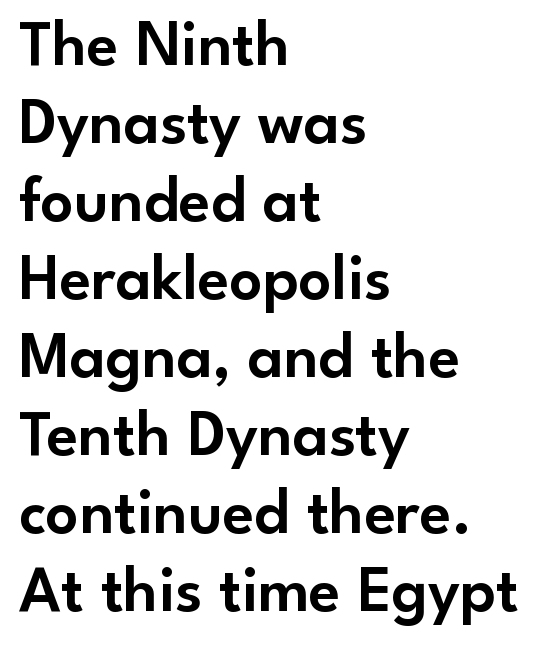
Proportional: the letters do not fall into vertical columns. The passage shown has conventional tracking throughout. The type family on display is of the sans-serif kind. Caption: multi-line text, flush left, ragged right. Underlining? Definitely not there. Unlike italic type, these characters show no tilt at all.
